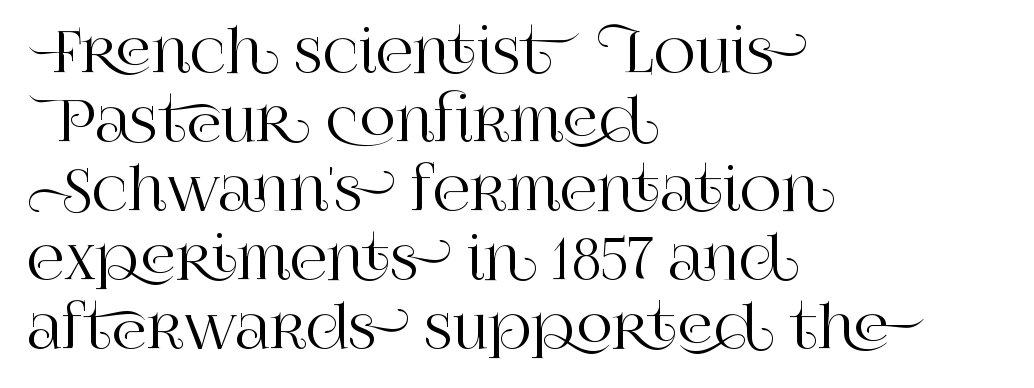
{"serif": "yes", "italic": "no", "width": "normal", "stroke_contrast": "high", "x_height": "large", "monospaced": "no", "underline": "no", "align": "left", "line_spacing_ratio": 1.21, "letter_spacing": "normal", "letter_spacing_em": 0.0, "glyph_px": 57}
